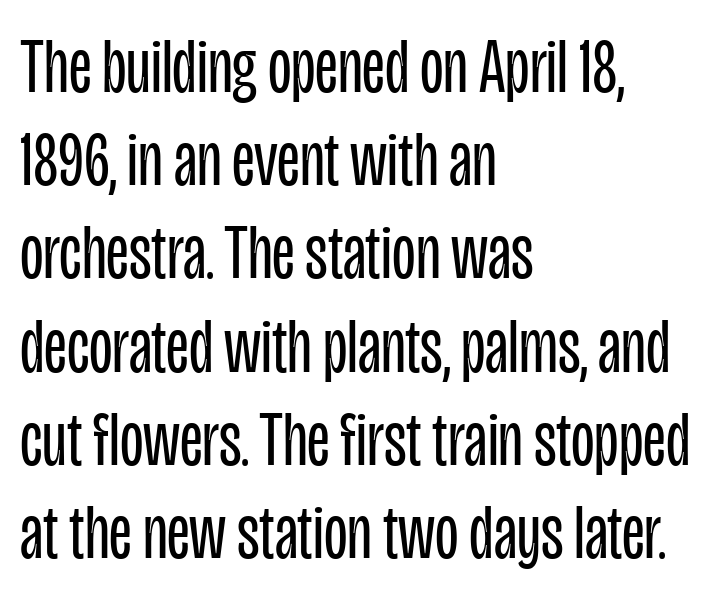
{"serif": "no", "italic": "no", "bold": "no", "weight": "regular", "width": "condensed", "stroke_contrast": "low", "x_height": "large", "monospaced": "no", "underline": "no", "align": "left", "line_spacing_ratio": 1.21, "letter_spacing": "normal", "letter_spacing_em": 0.0, "glyph_px": 77}
